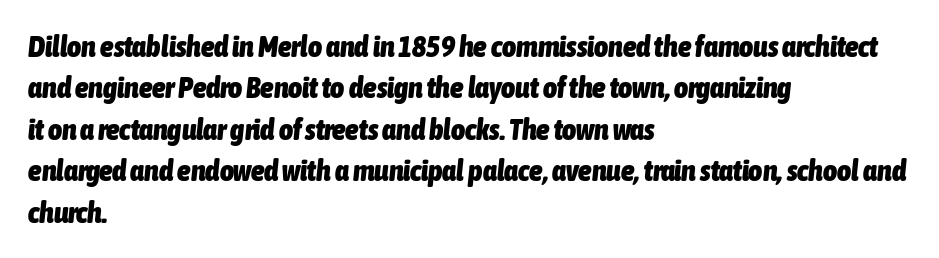
{"italic": "yes", "lean": "right", "slant_degrees": 6, "bold": "yes", "weight": "heavy", "width": "condensed", "stroke_contrast": "low", "x_height": "medium", "monospaced": "no", "underline": "no", "align": "left", "line_spacing": "normal", "line_spacing_ratio": 1.38, "letter_spacing": "normal", "letter_spacing_em": 0.0, "glyph_px": 30}
